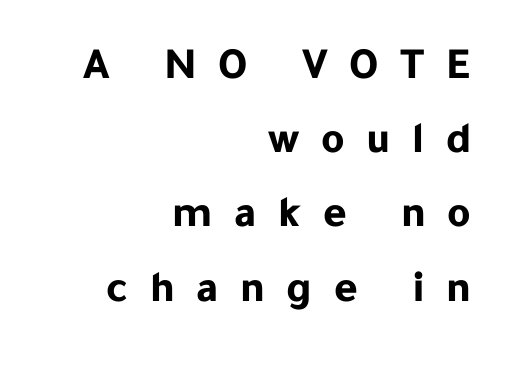
{"serif": "no", "italic": "no", "bold": "yes", "weight": "bold", "width": "normal", "stroke_contrast": "low", "x_height": "medium", "monospaced": "no", "underline": "no", "align": "right", "line_spacing": "normal", "line_spacing_ratio": 1.65, "letter_spacing": "wide", "letter_spacing_em": 0.48, "glyph_px": 45}
